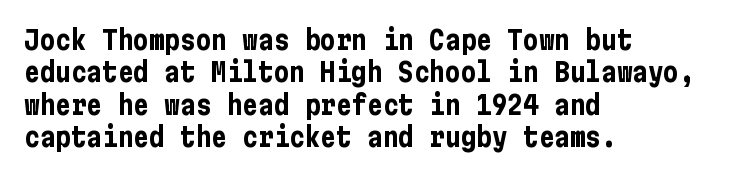
The image shows 26 px bold type, upright; set left-aligned, normal line spacing (1.25x), normal letter spacing, not underlined.
